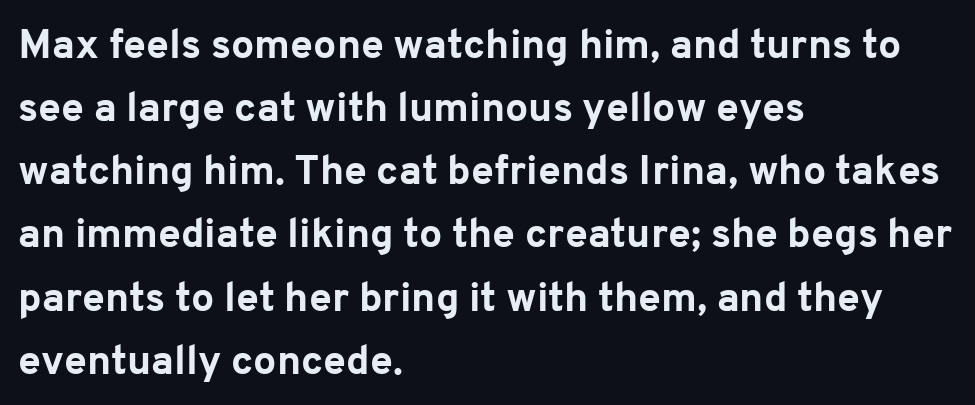
The image shows 41 px bold sans-serif type, upright; set left-aligned, normal line spacing (1.54x), normal letter spacing, not underlined; low stroke contrast and a medium x-height.
